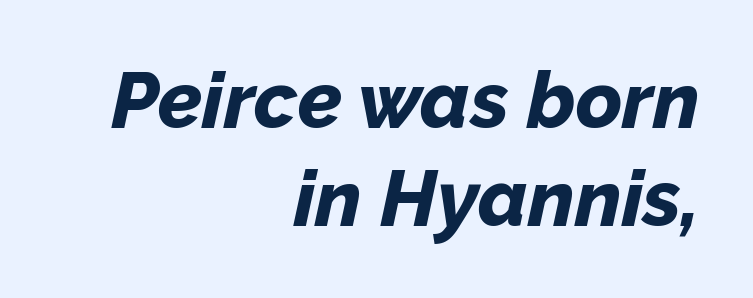
Q: Is the text bold? A: Yes.
Q: Is the text italic (slanted)? A: Yes, it leans right by about 12 degrees.
Q: Is the text underlined? A: No.
Q: How is the paragraph aligned? A: Right-aligned.
Q: Is the spacing between letters normal or unusually wide? A: Normal.
Q: Width (condensed, normal, or wide)? A: Normal.
Q: Stroke contrast? A: Low.
Q: x-height? A: Medium.
Q: Monospaced? A: No.
